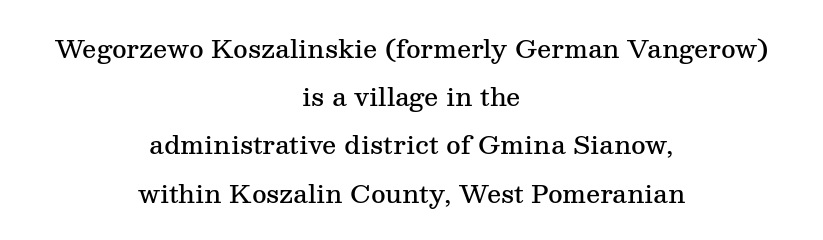
{"italic": "no", "bold": "semi", "underline": "no", "align": "center", "line_spacing": "loose", "line_spacing_ratio": 1.93, "letter_spacing": "normal", "letter_spacing_em": 0.0, "glyph_px": 25}
